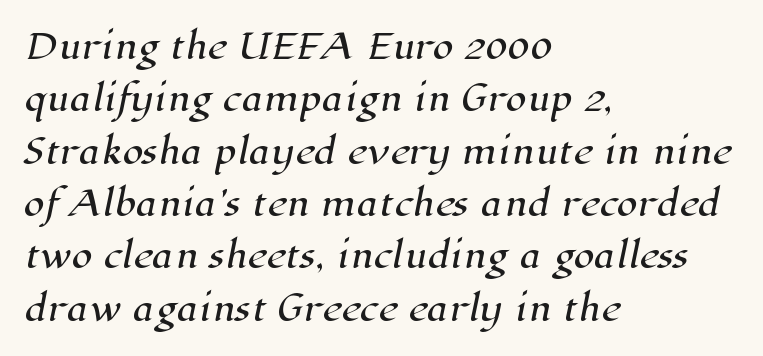
The image shows 34 px serif type; set left-aligned, normal line spacing (1.54x), normal letter spacing, not underlined; high stroke contrast and a medium x-height.
